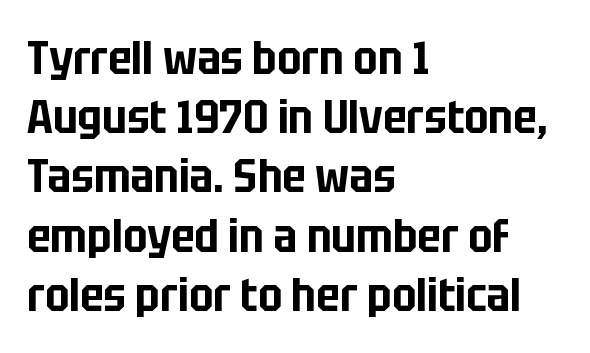
Q: Is the text italic (slanted)? A: No, it is upright.
Q: Is the typeface a serif or a sans-serif typeface? A: Sans-serif.
Q: Is the text underlined? A: No.
Q: How is the paragraph aligned? A: Left-aligned.
Q: Is the spacing between letters normal or unusually wide? A: Normal.
Q: Is the spacing between lines tight, normal or loose? A: Normal.
Q: Width (condensed, normal, or wide)? A: Condensed.
Q: Stroke contrast? A: Low.
Q: x-height? A: Large.
Q: Monospaced? A: No.
